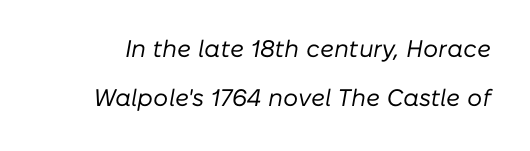
You can tell it's italic because the verticals aren't actually vertical. This reads as an unemphasized weight, regular at the heaviest. Glyph-to-glyph distance matches everyday printed text. The space between consecutive lines is lavish. Rule under the text: the space is simply empty.
